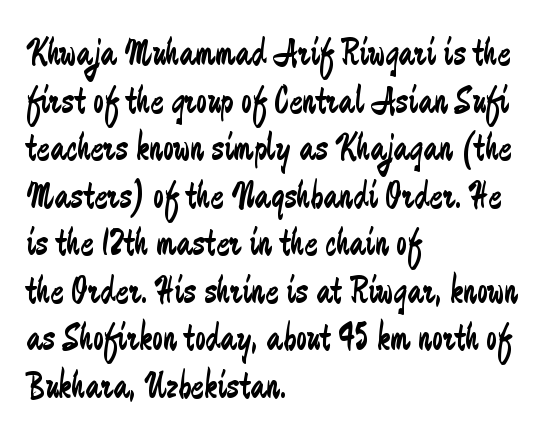
Q: Is the text bold? A: No.
Q: Is the text italic (slanted)? A: Yes.
Q: Is the typeface a serif or a sans-serif typeface? A: Sans-serif.
Q: Is the text underlined? A: No.
Q: How is the paragraph aligned? A: Left-aligned.
Q: Is the spacing between letters normal or unusually wide? A: Normal.
Q: Width (condensed, normal, or wide)? A: Condensed.
Q: Stroke contrast? A: Low.
Q: x-height? A: Small.
Q: Monospaced? A: No.
